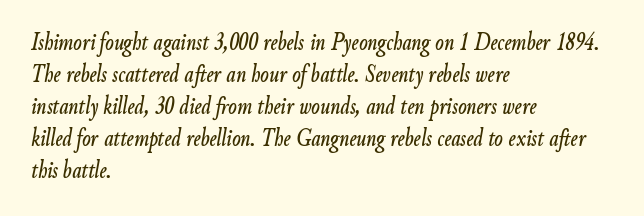
Compared with a centered layout, this one pins lines to the left instead. A typesetter would call this zero additional tracking. Just letters on the line, the space beneath them empty. Vertical spacing — default.
